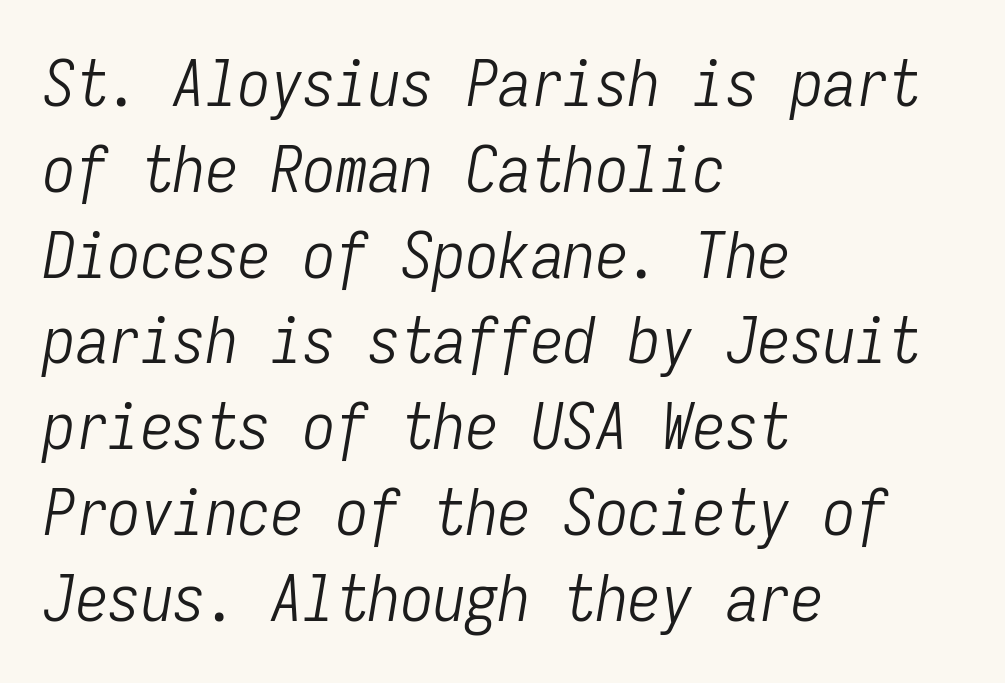
{"italic": "yes", "lean": "right", "slant_degrees": 9, "bold": "no", "weight": "light", "width": "condensed", "stroke_contrast": "low", "x_height": "medium", "monospaced": "yes", "underline": "no", "align": "left", "line_spacing": "normal", "line_spacing_ratio": 1.32, "letter_spacing": "normal", "letter_spacing_em": 0.0, "glyph_px": 65}
